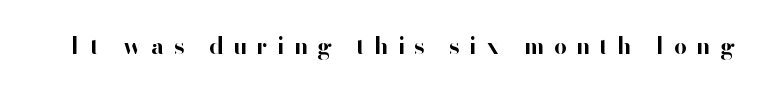
Q: Is the text bold? A: Yes.
Q: Is the text italic (slanted)? A: No, it is upright.
Q: Is the text underlined? A: No.
Q: Is the spacing between letters normal or unusually wide? A: Unusually wide.
